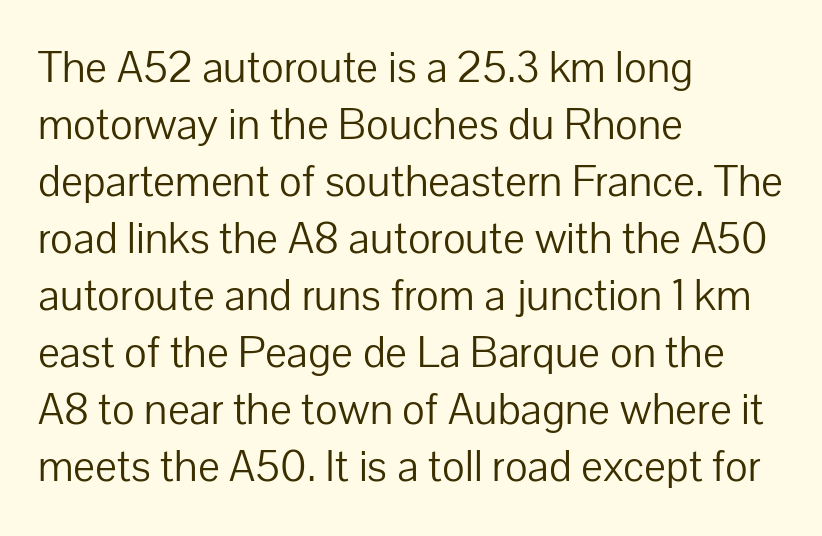
Q: Is the text bold? A: No.
Q: Is the text italic (slanted)? A: No, it is upright.
Q: Is the typeface a serif or a sans-serif typeface? A: Sans-serif.
Q: Is the text underlined? A: No.
Q: How is the paragraph aligned? A: Left-aligned.
Q: Is the spacing between letters normal or unusually wide? A: Normal.
Q: Width (condensed, normal, or wide)? A: Normal.
Q: Stroke contrast? A: Low.
Q: x-height? A: Medium.
Q: Monospaced? A: No.
